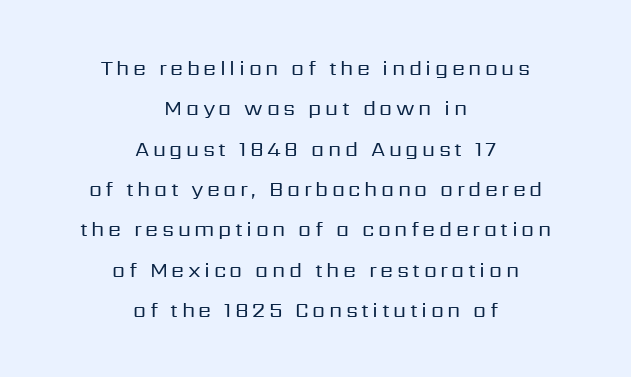
{"italic": "no", "bold": "no", "underline": "no", "align": "center", "line_spacing": "loose", "line_spacing_ratio": 1.92, "glyph_px": 21}
